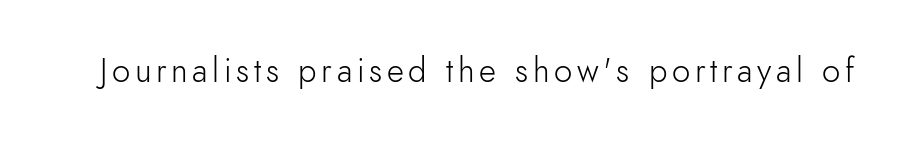
Varying glyph widths throughout — classic text-font behaviour. In terms of letterform style, serifs are entirely absent. Posture: vertical. Vertical stems look standard width or narrower in stroke. The specimen omits any rule beneath the text block's lines.
